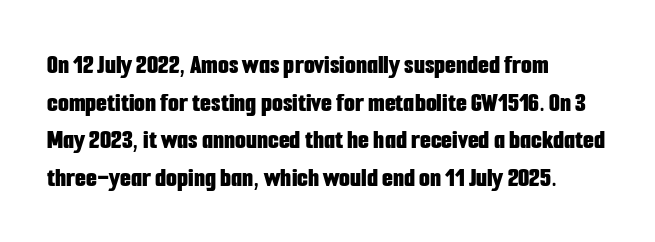
{"serif": "no", "italic": "no", "bold": "yes", "weight": "bold", "width": "condensed", "stroke_contrast": "low", "x_height": "medium", "monospaced": "no", "underline": "no", "align": "left", "line_spacing": "normal", "line_spacing_ratio": 1.34, "letter_spacing": "normal", "letter_spacing_em": 0.0, "glyph_px": 28}
